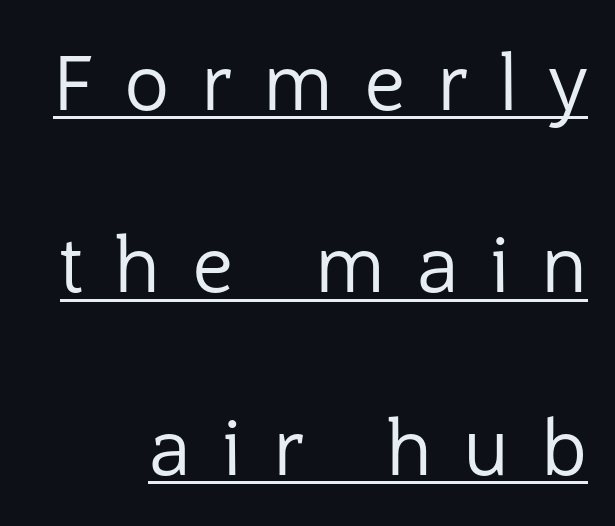
Q: Is the text bold? A: No.
Q: Is the text italic (slanted)? A: No, it is upright.
Q: Is the typeface a serif or a sans-serif typeface? A: Sans-serif.
Q: Is the text underlined? A: Yes.
Q: Is the spacing between letters normal or unusually wide? A: Unusually wide.
Q: Is the spacing between lines tight, normal or loose? A: Loose.
Q: Width (condensed, normal, or wide)? A: Normal.
Q: Stroke contrast? A: Low.
Q: x-height? A: Medium.
Q: Monospaced? A: No.
